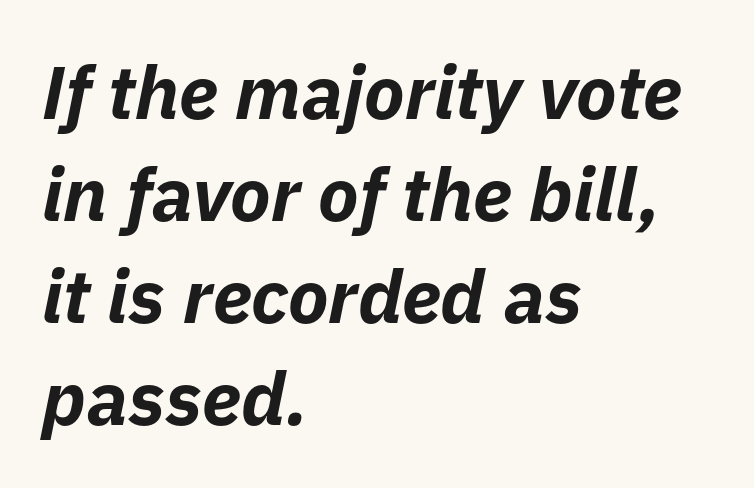
The letters sit at their default tracking, neither squeezed nor spread. The lines are quadded left. In terms of weight, the rendering is a true, heavy bold. Each row of text sits above clean, open space.
